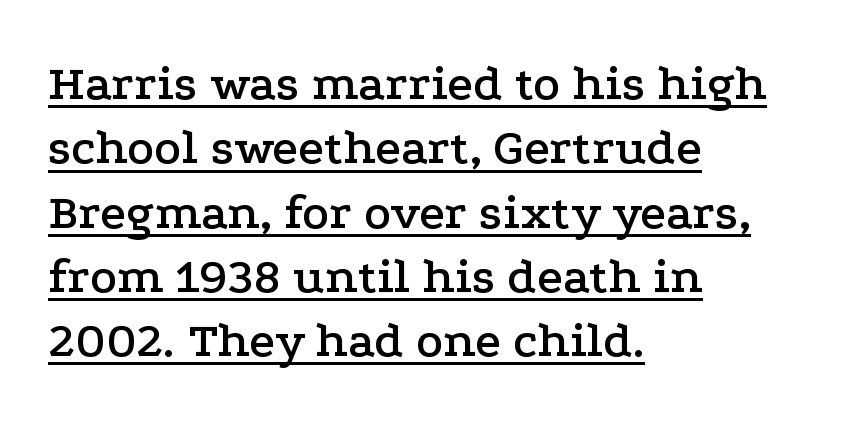
A serif font was chosen for this passage. One glance says typical: line gaps are just what's usual. Default kerning and tracking; the words read as compact shapes. One-word summary of the alignment: left.
